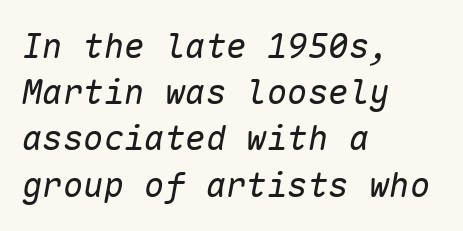
Q: Is the text bold? A: No.
Q: Is the text italic (slanted)? A: Yes, it leans right by about 10 degrees.
Q: Is the text underlined? A: No.
Q: How is the paragraph aligned? A: Left-aligned.
Q: Is the spacing between letters normal or unusually wide? A: Normal.
Q: Is the spacing between lines tight, normal or loose? A: Normal.
Q: Width (condensed, normal, or wide)? A: Normal.
Q: Stroke contrast? A: Low.
Q: x-height? A: Medium.
Q: Monospaced? A: Yes.
